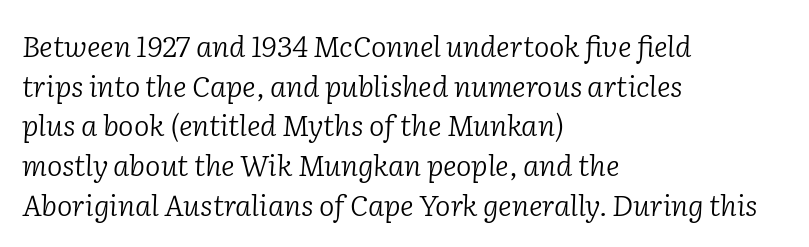
{"serif": "yes", "italic": "yes", "lean": "right", "slant_degrees": 2, "bold": "no", "weight": "light", "width": "normal", "stroke_contrast": "low", "x_height": "medium", "monospaced": "no", "underline": "no", "align": "left", "line_spacing": "normal", "line_spacing_ratio": 1.37, "letter_spacing": "normal", "letter_spacing_em": 0.0, "glyph_px": 29}
